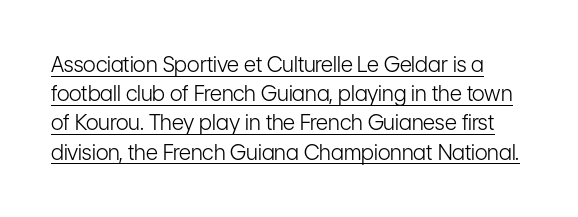
{"italic": "no", "bold": "no", "underline": "yes", "line_spacing": "normal", "line_spacing_ratio": 1.39, "letter_spacing": "normal", "letter_spacing_em": 0.0, "glyph_px": 21}
